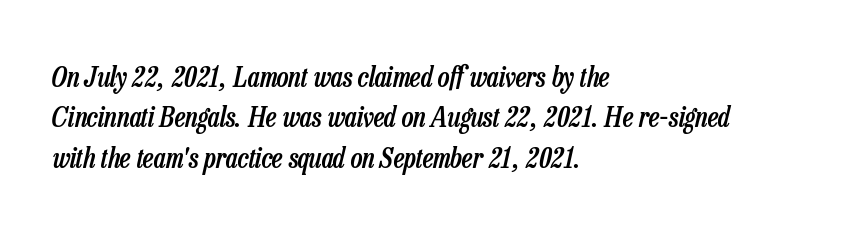
Short note: letters normally spaced. Typographic density is moderately raised because the face is semibold. This sample has the flowing, uneven cadence of proportional lettering. These lines are set flush left with a ragged right edge.
